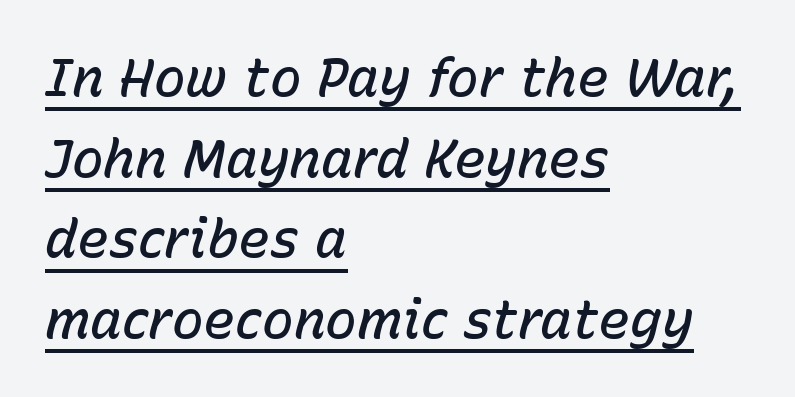
{"italic": "yes", "lean": "right", "slant_degrees": 15, "bold": "semi", "weight": "semibold", "width": "normal", "stroke_contrast": "low", "x_height": "medium", "monospaced": "no", "underline": "yes", "align": "left", "line_spacing": "normal", "line_spacing_ratio": 1.52, "letter_spacing": "normal", "letter_spacing_em": 0.0, "glyph_px": 53}
